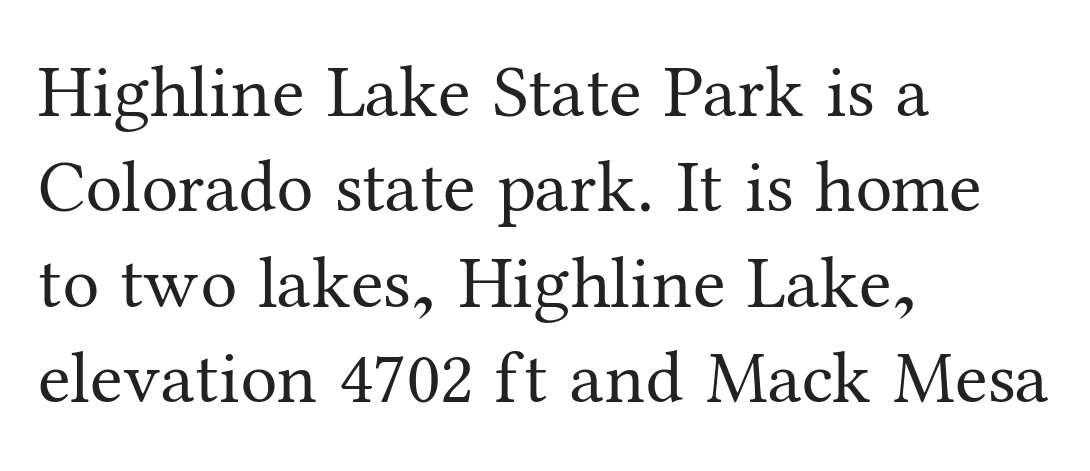
Q: Is the text bold? A: No.
Q: Is the text italic (slanted)? A: No, it is upright.
Q: Is the typeface a serif or a sans-serif typeface? A: Serif.
Q: Is the text underlined? A: No.
Q: How is the paragraph aligned? A: Left-aligned.
Q: Is the spacing between letters normal or unusually wide? A: Normal.
Q: Is the spacing between lines tight, normal or loose? A: Normal.
Q: Width (condensed, normal, or wide)? A: Normal.
Q: Stroke contrast? A: Medium.
Q: x-height? A: Medium.
Q: Monospaced? A: No.
